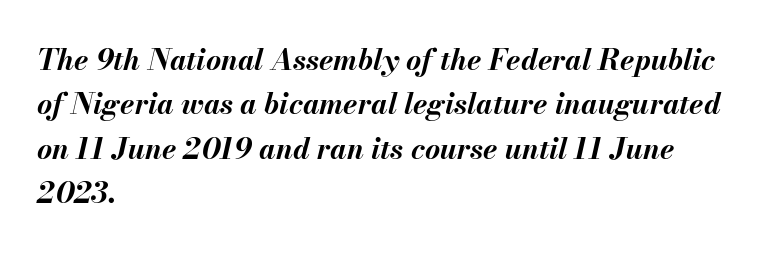
The image shows 29 px bold type, italic (leaning right); set left-aligned, normal line spacing (1.53x), normal letter spacing, not underlined; medium stroke contrast and a small x-height.
